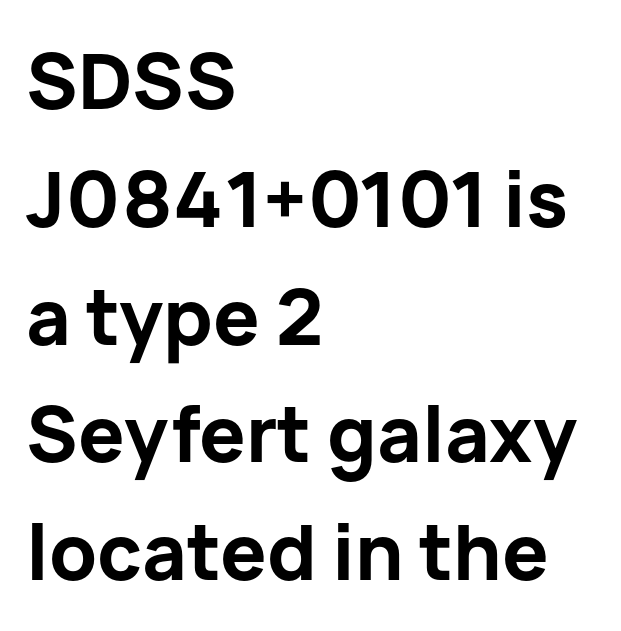
Q: Is the text bold? A: Yes.
Q: Is the text italic (slanted)? A: No, it is upright.
Q: Is the typeface a serif or a sans-serif typeface? A: Sans-serif.
Q: Is the text underlined? A: No.
Q: How is the paragraph aligned? A: Left-aligned.
Q: Is the spacing between letters normal or unusually wide? A: Normal.
Q: Is the spacing between lines tight, normal or loose? A: Normal.
Q: Width (condensed, normal, or wide)? A: Normal.
Q: Stroke contrast? A: Low.
Q: x-height? A: Medium.
Q: Monospaced? A: No.
